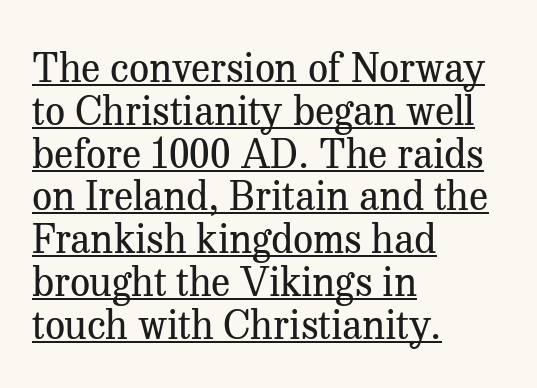
Is the letter spacing exaggerated? No — it looks like the ordinary default. Tall strokes in this sample are plumb rather than angled. Caption: multi-line text, flush left, ragged right. Unlike a clean sans, this face finishes its strokes with serifs. Is the stroke heavy? The answer is a plain regular-or-lighter. The passage shown stacks its lines with hardly any gap.
